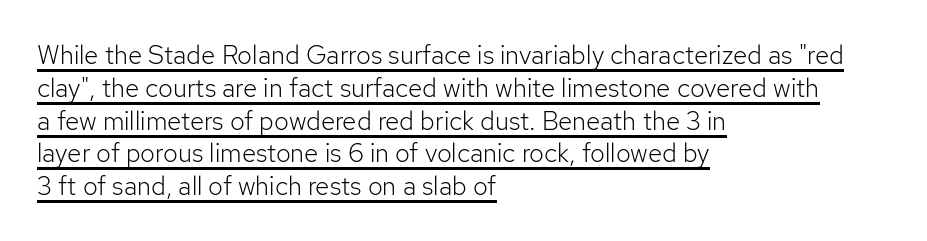
Is the stroke heavy? The answer is a plain regular-or-lighter. In terms of posture, this sample is upright. The face used here is rendered with its standard letterfit. The lines sit at an ordinary, default distance from one another. Descenders here cross a horizontal rule under the line.
